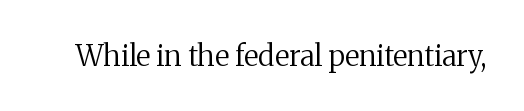
{"serif": "yes", "italic": "no", "bold": "no", "weight": "regular", "width": "normal", "stroke_contrast": "medium", "x_height": "medium", "monospaced": "no", "underline": "no", "letter_spacing": "normal", "letter_spacing_em": 0.0, "glyph_px": 29}
